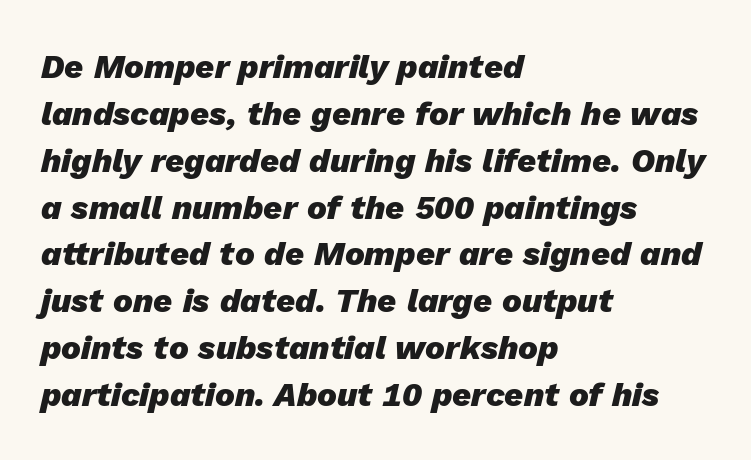
The image shows 33 px heavy type, italic (leaning right); set left-aligned, normal line spacing (1.42x), normal letter spacing, not underlined; low stroke contrast and a medium x-height.
